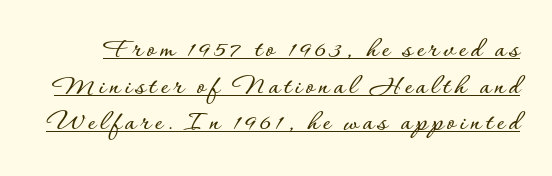
The image shows 29 px text type; set normal line spacing (1.26x), underlined; low stroke contrast and a small x-height.
